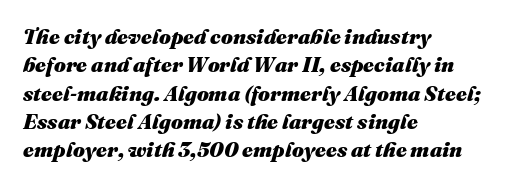
Which margin do the lines hug? The left one — the right edge is uneven. What stands out about the letter spacing? Nothing — it is the standard amount. Typesetter's note: full bold, strokes at maximum text heaviness. Line spacing here is normal. Rule under the text: the space is simply empty.
